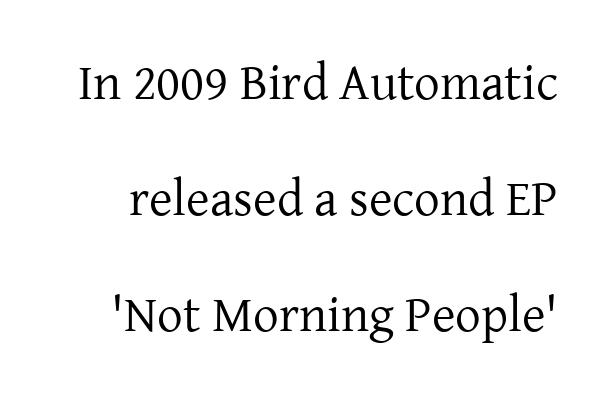
{"serif": "yes", "italic": "no", "bold": "no", "weight": "regular", "width": "normal", "stroke_contrast": "low", "x_height": "medium", "monospaced": "no", "underline": "no", "line_spacing": "loose", "line_spacing_ratio": 2.27, "letter_spacing": "normal", "letter_spacing_em": 0.0, "glyph_px": 51}
